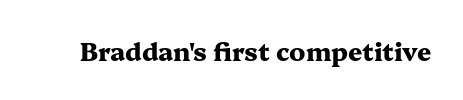
Underlining? Definitely not there. Strong, thick strokes mark this as bold type. This sample uses an upright cut, with every glyph sitting square on the baseline. A typesetter would call this zero additional tracking.
